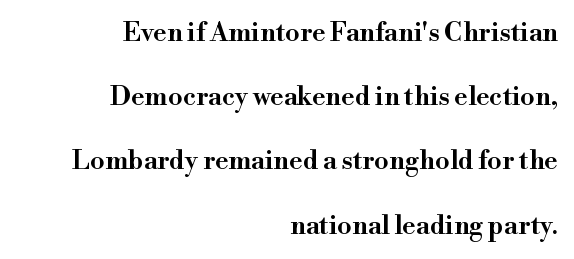
Q: Is the text bold? A: Semi-bold.
Q: Is the text italic (slanted)? A: No, it is upright.
Q: Is the text underlined? A: No.
Q: How is the paragraph aligned? A: Right-aligned.
Q: Is the spacing between letters normal or unusually wide? A: Normal.
Q: Is the spacing between lines tight, normal or loose? A: Loose.
